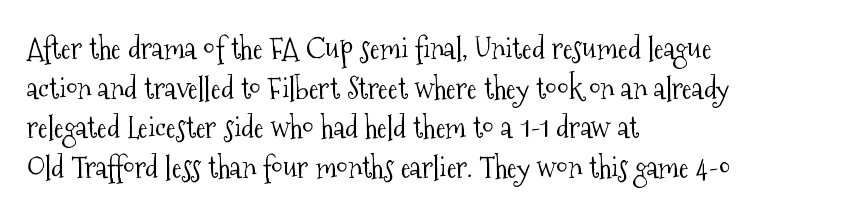
Q: Is the text bold? A: No.
Q: Is the text italic (slanted)? A: No, it is upright.
Q: Is the typeface a serif or a sans-serif typeface? A: Serif.
Q: Is the text underlined? A: No.
Q: How is the paragraph aligned? A: Left-aligned.
Q: Is the spacing between letters normal or unusually wide? A: Normal.
Q: Is the spacing between lines tight, normal or loose? A: Normal.
Q: Width (condensed, normal, or wide)? A: Condensed.
Q: Stroke contrast? A: Medium.
Q: x-height? A: Medium.
Q: Monospaced? A: No.
